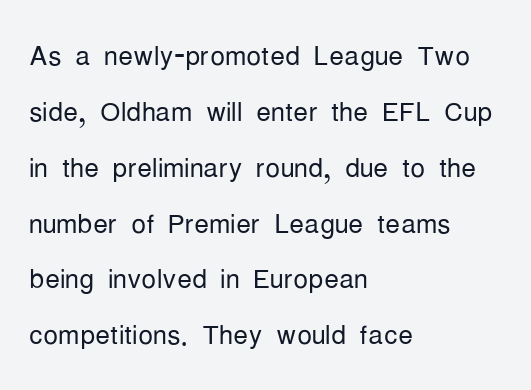
The image shows 37 px light, condensed sans-serif type, upright; set left-aligned, normal line spacing (1.51x), normal letter spacing, not underlined; low stroke contrast and a medium x-height.
